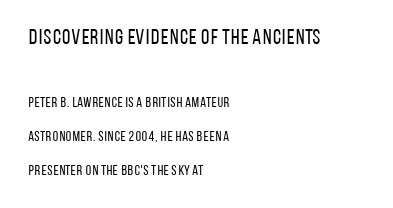
The image shows 21 px text type, upright; set left-aligned, loose line spacing (2.44x), normal letter spacing, not underlined; the first (top) block is 1.5x larger.
